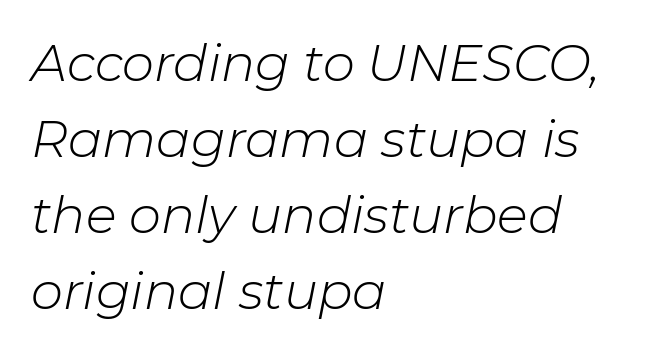
The image shows 51 px light type, italic (leaning right); set left-aligned, normal line spacing (1.49x), normal letter spacing, not underlined; low stroke contrast and a medium x-height.
